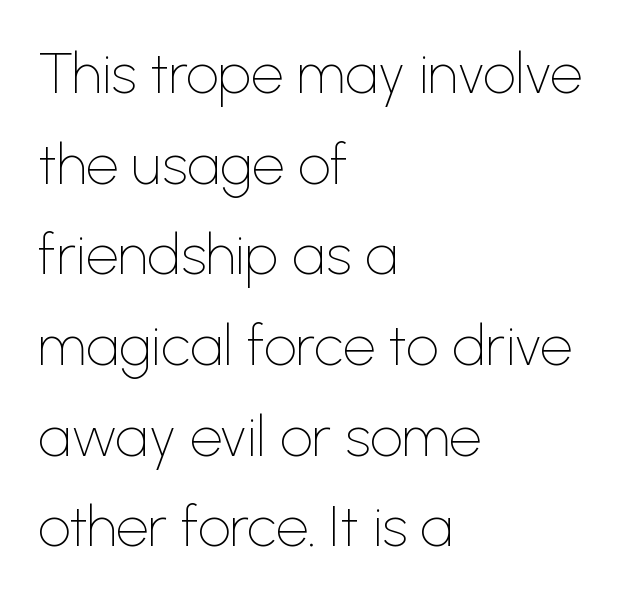
{"serif": "no", "italic": "no", "bold": "no", "weight": "thin", "width": "normal", "stroke_contrast": "low", "x_height": "medium", "monospaced": "no", "underline": "no", "align": "left", "line_spacing": "normal", "line_spacing_ratio": 1.59, "letter_spacing": "normal", "letter_spacing_em": 0.0, "glyph_px": 57}
